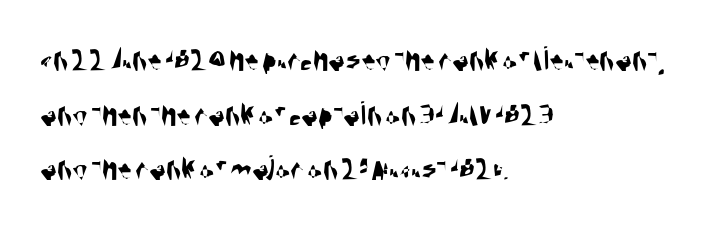
The image shows 35 px condensed sans-serif type; set left-aligned, normal line spacing (1.56x), normal letter spacing, not underlined; medium stroke contrast and a large x-height.
